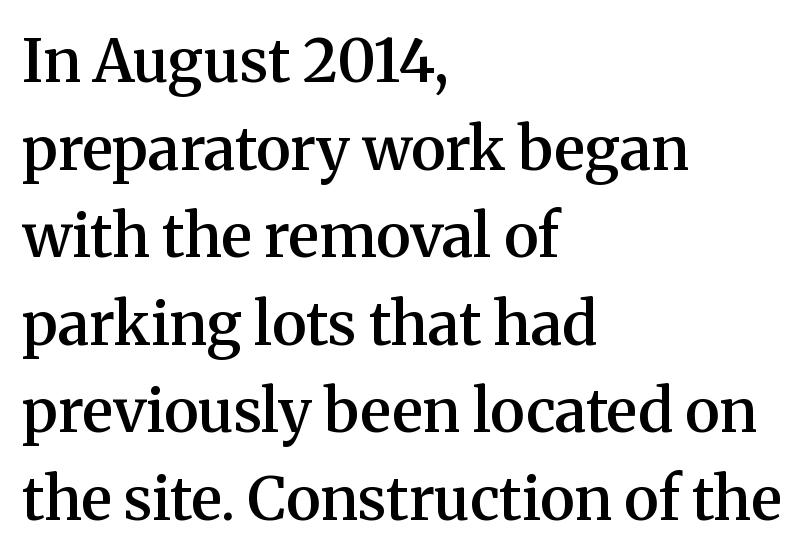
This rendering employs a face with finishing strokes, i.e., a serif. This sample has the flowing, uneven cadence of proportional lettering. Casual observation: everything's shoved over to the left. The letters are semibold — heavier than regular but short of a full bold. Check under the words: just untouched page. A normal amount of white space separates one row of letters from the next.
